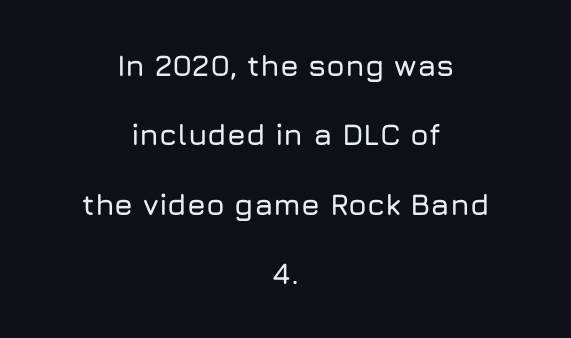
The area under the type is left untouched. Interline gaps are noticeably wide in this sample. The tracking reads as untouched default to a designer's eye. These lines are composed in type without serifs. Short and long lines alike share a common midpoint.
